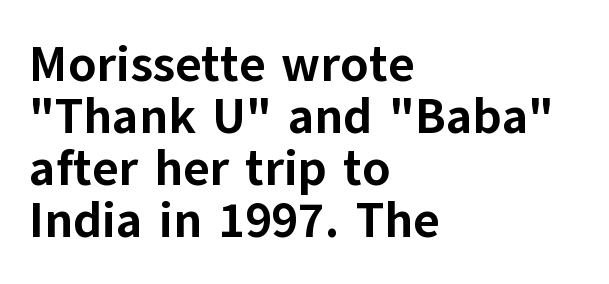
Each row of text sits above clean, open space. Pretty heavy lettering here — definitely bold. The leading is snug, giving the passage a crowded texture. You can tell it's not italic because the verticals are truly vertical. Every row of glyphs begins at an identical x-position on the left.
